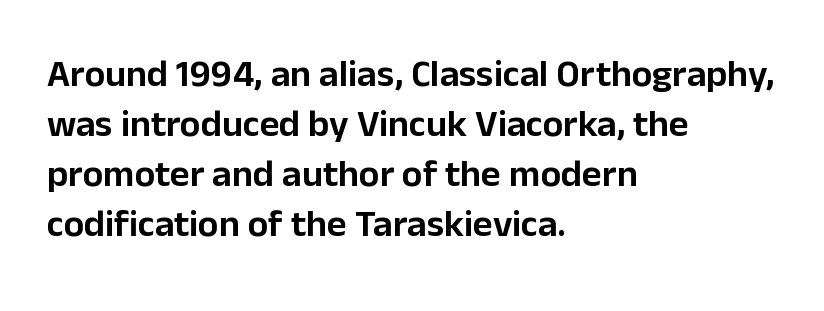
Each row of text sits above clean, open space. Does the copy run flush right? No — it runs flush left. The font family rendered here belongs to the sans-serif group. Every stem runs plumb, perpendicular to the baseline.
